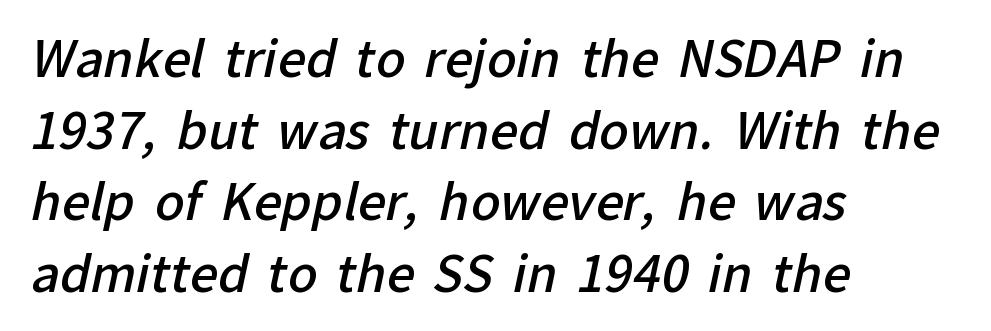
The rendering uses a semibold face; strokes are thickened but not to full bold. Left-aligned paragraph, ragged on the right. Rows of type keep a routine distance in the vertical direction. These lines are composed in type without serifs. A bare baseline throughout the passage. This sample has the flowing, uneven cadence of proportional lettering.
